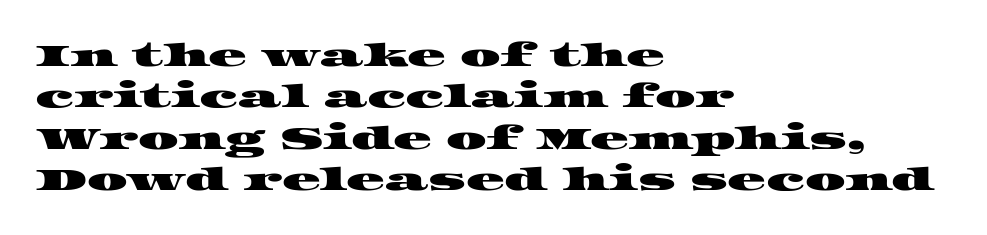
{"serif": "yes", "width": "wide", "stroke_contrast": "high", "x_height": "large", "monospaced": "no", "underline": "no", "align": "left", "line_spacing": "normal", "line_spacing_ratio": 1.29, "letter_spacing": "normal", "letter_spacing_em": 0.0, "glyph_px": 32}
